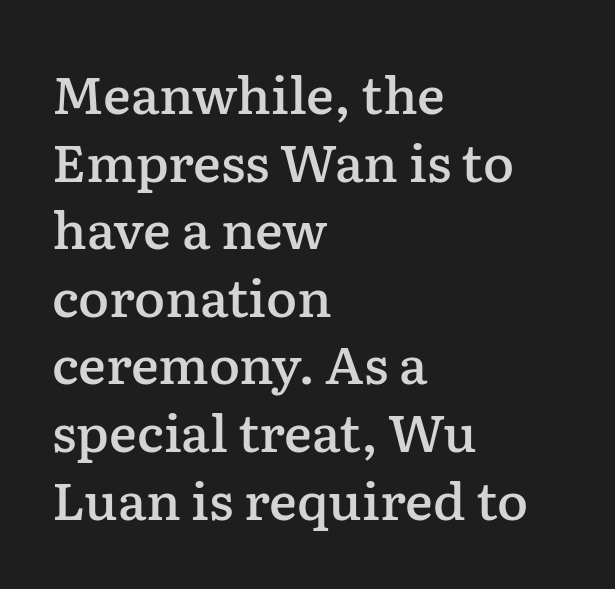
These lines are rendered in a variable-pitch font. Rendered with straight, roman letterforms. The font is running at a semibold setting, under full bold. If you drew a ruler down the left edge, every line would touch it.
